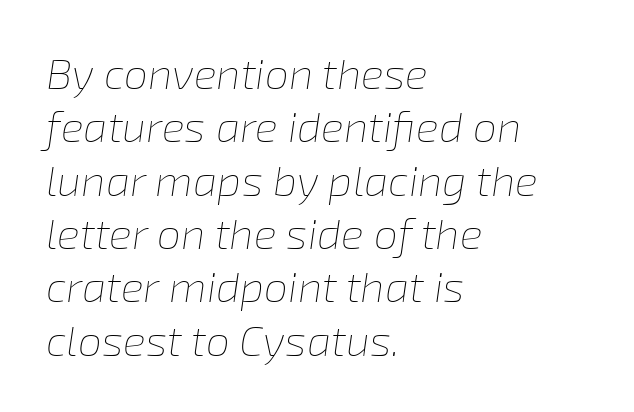
{"italic": "yes", "lean": "right", "slant_degrees": 8, "bold": "no", "weight": "thin", "width": "normal", "stroke_contrast": "low", "x_height": "medium", "monospaced": "no", "underline": "no", "align": "left", "line_spacing_ratio": 1.24, "letter_spacing": "normal", "letter_spacing_em": 0.0, "glyph_px": 43}
